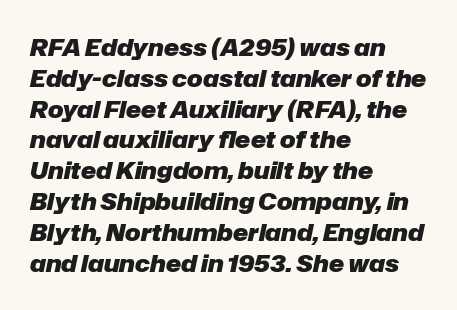
The image shows 23 px bold type, italic (leaning right); set left-aligned, normal line spacing (1.34x), normal letter spacing, not underlined.
